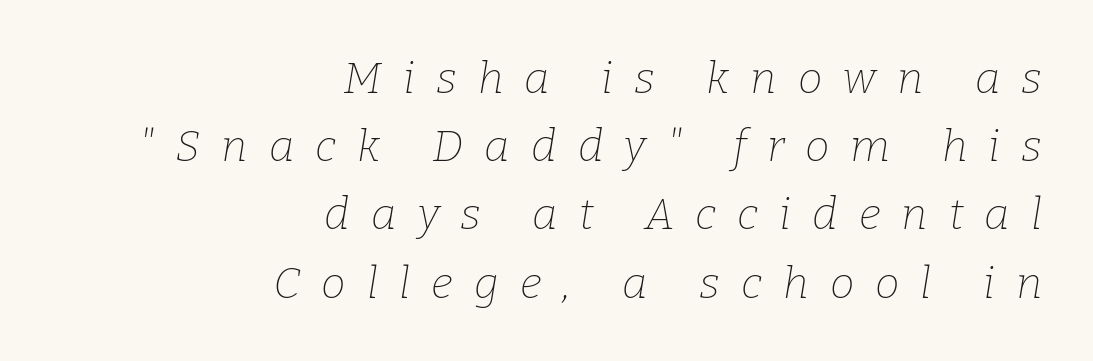
The image shows 44 px thin serif type, italic (leaning right); set right-aligned, normal line spacing (1.55x), unusually wide letter spacing (+0.48 em), not underlined; low stroke contrast and a medium x-height.
